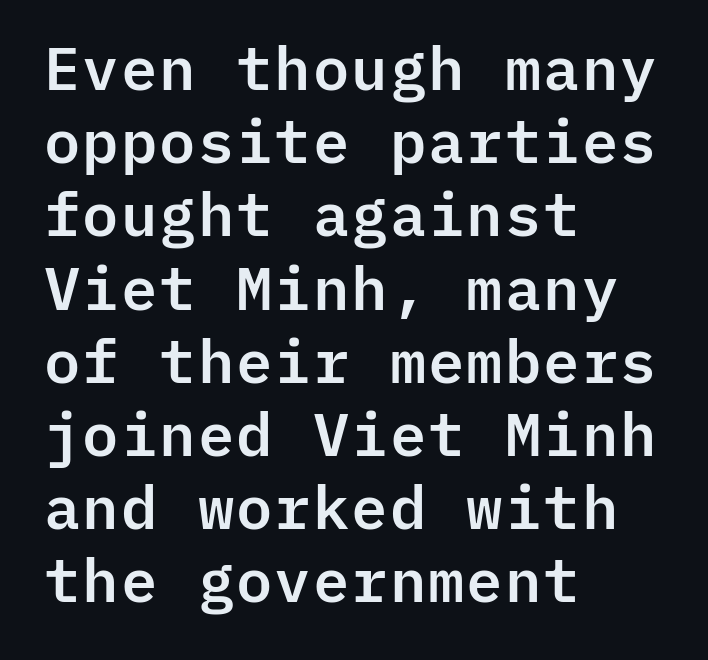
Short and long lines alike share a common starting point at left. The strip under each line holds only bare page. You could call the tracking neutral — neither tight nor loose. Notice how the stems are strictly vertical — no italics here. This rendering employs a face without finishing strokes, i.e., a sans-serif. Note the uniform advance width — an 'i' takes as much space as an 'm'.
